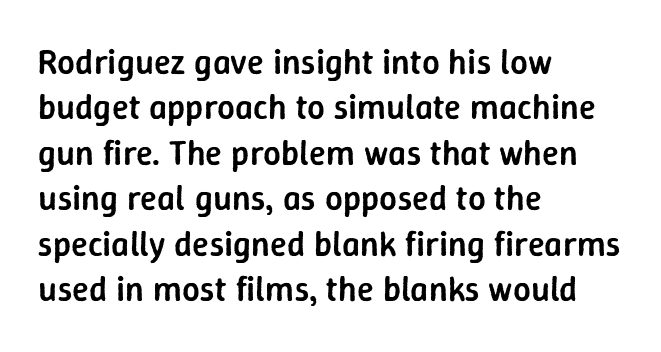
{"serif": "no", "italic": "no", "bold": "semi", "weight": "semibold", "width": "normal", "stroke_contrast": "low", "x_height": "medium", "monospaced": "no", "underline": "no", "align": "left", "line_spacing": "normal", "line_spacing_ratio": 1.3, "letter_spacing": "normal", "letter_spacing_em": 0.0, "glyph_px": 35}
